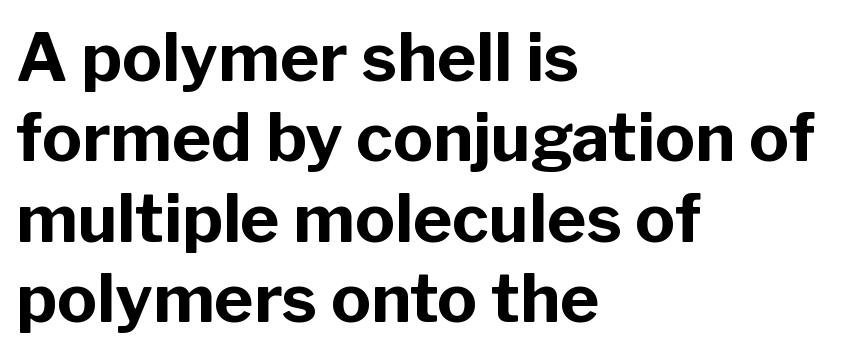
Q: Is the text bold? A: Yes.
Q: Is the text italic (slanted)? A: No, it is upright.
Q: Is the typeface a serif or a sans-serif typeface? A: Sans-serif.
Q: Is the text underlined? A: No.
Q: How is the paragraph aligned? A: Left-aligned.
Q: Is the spacing between letters normal or unusually wide? A: Normal.
Q: Width (condensed, normal, or wide)? A: Normal.
Q: Stroke contrast? A: Low.
Q: x-height? A: Medium.
Q: Monospaced? A: No.
